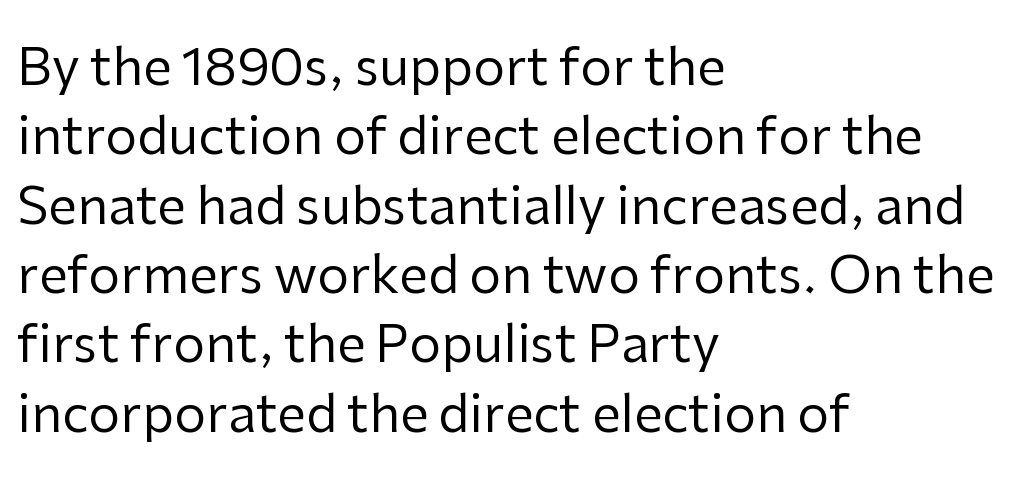
This is sans-serif lettering, the kind often seen on screens and signage. There is no visible air inserted between adjacent glyphs. Vertically, the passage feels balanced, rows spaced as you'd expect. Do the letters lean? They stand straight. Clear beneath every line of the passage.
